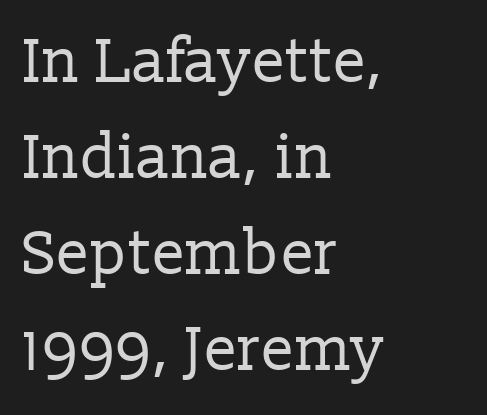
Q: Is the text bold? A: No.
Q: Is the text italic (slanted)? A: No, it is upright.
Q: Is the typeface a serif or a sans-serif typeface? A: Serif.
Q: Is the text underlined? A: No.
Q: How is the paragraph aligned? A: Left-aligned.
Q: Is the spacing between letters normal or unusually wide? A: Normal.
Q: Is the spacing between lines tight, normal or loose? A: Normal.
Q: Width (condensed, normal, or wide)? A: Normal.
Q: Stroke contrast? A: Low.
Q: x-height? A: Medium.
Q: Monospaced? A: No.
